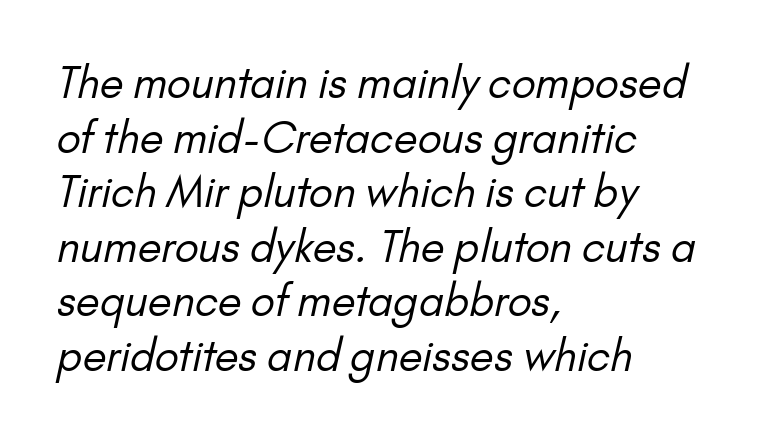
{"serif": "no", "bold": "no", "weight": "regular", "width": "normal", "stroke_contrast": "low", "x_height": "small", "monospaced": "no", "underline": "no", "align": "left", "line_spacing": "normal", "line_spacing_ratio": 1.27, "letter_spacing": "normal", "letter_spacing_em": 0.0, "glyph_px": 43}
